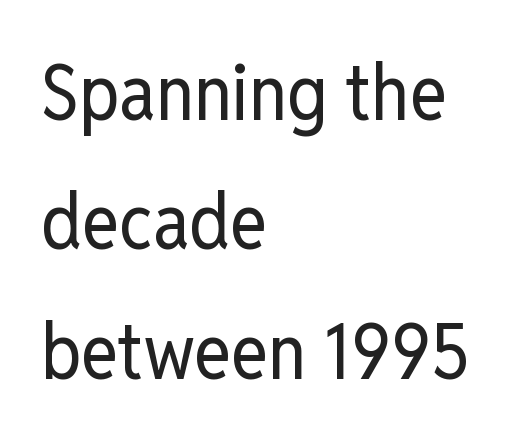
Q: Is the text bold? A: No.
Q: Is the text italic (slanted)? A: No, it is upright.
Q: Is the typeface a serif or a sans-serif typeface? A: Sans-serif.
Q: Is the text underlined? A: No.
Q: How is the paragraph aligned? A: Left-aligned.
Q: Is the spacing between letters normal or unusually wide? A: Normal.
Q: Is the spacing between lines tight, normal or loose? A: Normal.
Q: Width (condensed, normal, or wide)? A: Condensed.
Q: Stroke contrast? A: Low.
Q: x-height? A: Medium.
Q: Monospaced? A: No.
